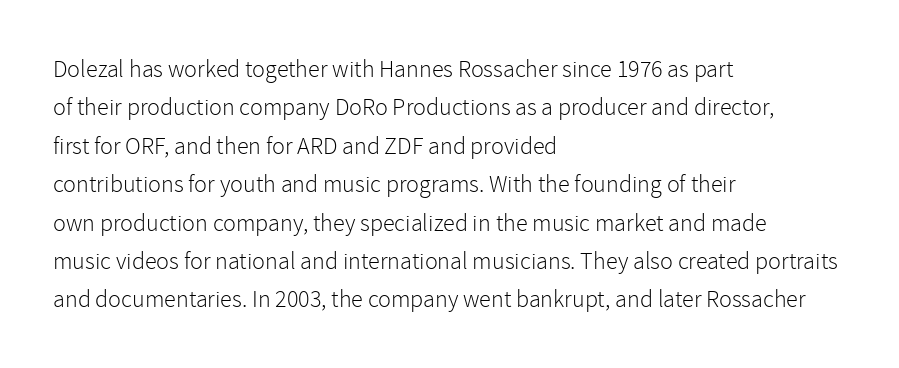
Plain, unruled lines of type. No heavy texture on the line: the type isn't bold. Look at the tracking — it's just the regular setting, nothing added. The axis of the letterforms is exactly vertical. The rows are spaced the way most documents space them.
